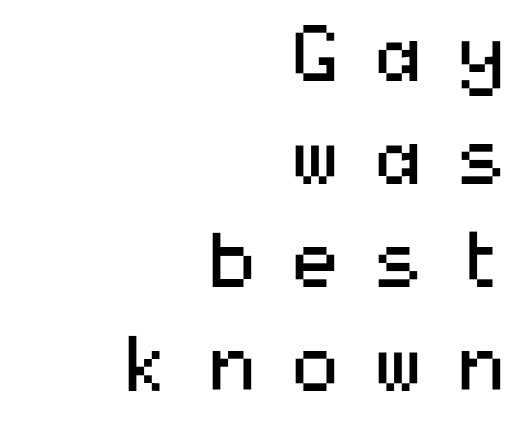
A roman cut, with each character standing at attention. These lines stack with their right ends in a neat column. The text was rendered using a sans face with plain stroke endings. A typesetter would call this heavily tracked-out type.
